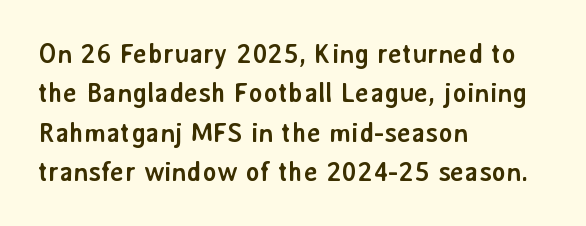
Q: Is the text bold? A: Yes.
Q: Is the text italic (slanted)? A: No, it is upright.
Q: Is the text underlined? A: No.
Q: How is the paragraph aligned? A: Left-aligned.
Q: Is the spacing between letters normal or unusually wide? A: Normal.
Q: Is the spacing between lines tight, normal or loose? A: Normal.
